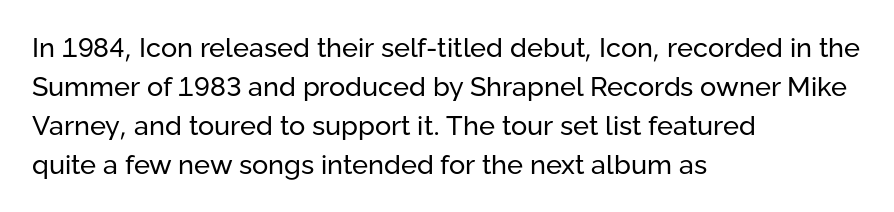
The image shows 27 px text type, upright; set left-aligned, normal line spacing (1.44x), normal letter spacing, not underlined.
